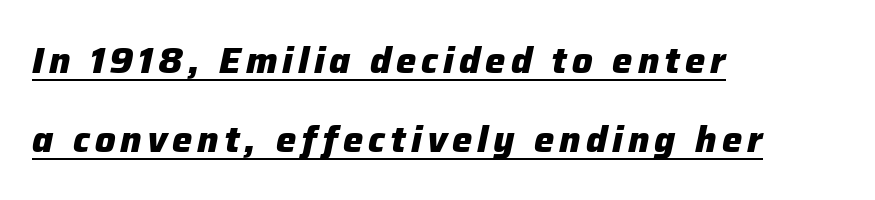
One glance says open: line gaps are wider than usual. Layout note: lines flush left. Emphasis-style slanted type is in use. Honestly, the underline is the first thing you notice here.
